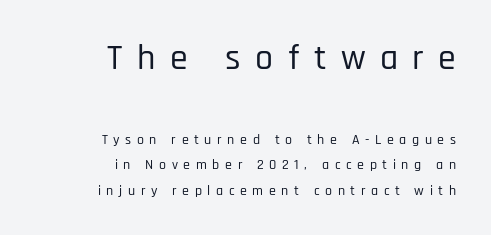
{"serif": "no", "italic": "no", "width": "condensed", "stroke_contrast": "low", "x_height": "large", "monospaced": "no", "underline": "no", "align": "right", "line_spacing_ratio": 1.83, "letter_spacing": "wide", "letter_spacing_em": 0.4, "larger_block": "first", "size_ratio": 2.57, "glyph_px": 36}
